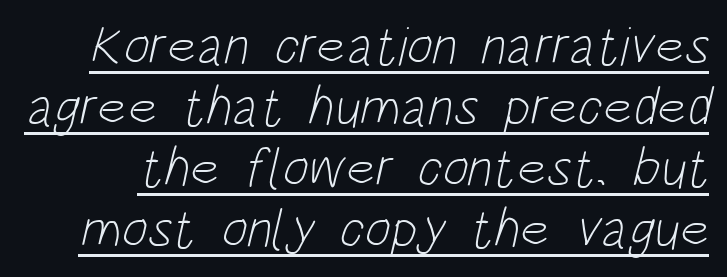
Q: Is the text bold? A: No.
Q: Is the typeface a serif or a sans-serif typeface? A: Sans-serif.
Q: Is the text underlined? A: Yes.
Q: Is the spacing between letters normal or unusually wide? A: Normal.
Q: Is the spacing between lines tight, normal or loose? A: Tight.
Q: Width (condensed, normal, or wide)? A: Condensed.
Q: Stroke contrast? A: Low.
Q: x-height? A: Large.
Q: Monospaced? A: No.
